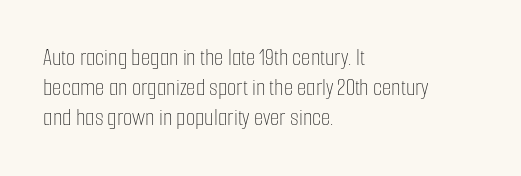
Honestly, there is no underline to notice here at all. The font's upright variant was chosen for this text. Horizontally, the lines are justified to the leading edge only. Bold? No — there's no thickening of the strokes.
